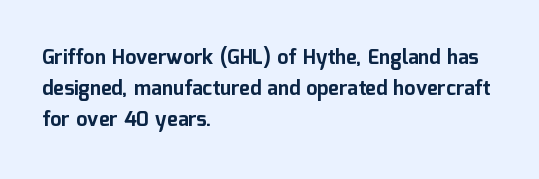
A student would call this left alignment; a typographer would say flush left, rag right. Any mark beneath the type? The region is blank. A dark, heavy texture on the line: the type is bold. The leading is moderate, giving the passage an even texture. The gaps between neighbouring characters are ordinary and unremarkable. The axis of the letterforms is exactly vertical.
